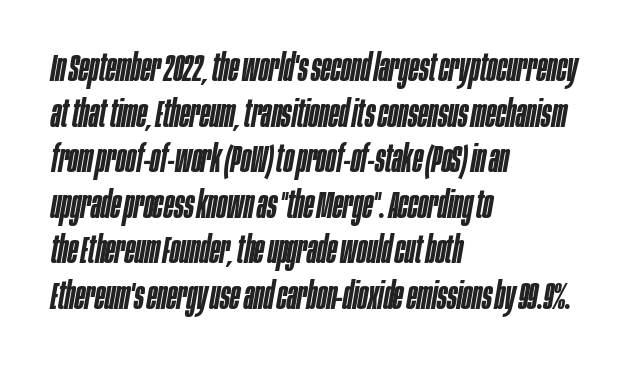
The image shows 37 px semibold, condensed type, italic (leaning right); set left-aligned, line spacing 1.23x, normal letter spacing, not underlined; low stroke contrast and a large x-height.
